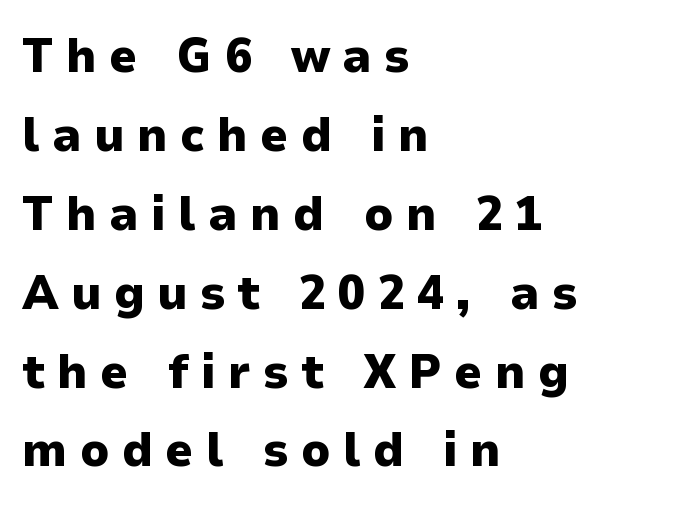
The image shows 49 px heavy sans-serif type, upright; set left-aligned, normal line spacing (1.61x), unusually wide letter spacing (+0.25 em), not underlined; low stroke contrast and a medium x-height.
